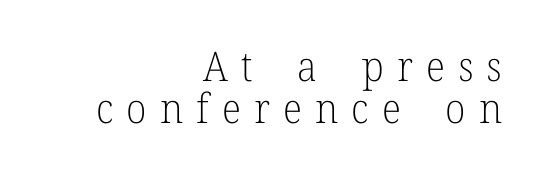
The typesetter chose a ragged-left arrangement here. Successive baselines arrive quickly, one right under another. Is this a fixed-width face? No — the glyphs have proportional, varying widths. This reads as an unemphasized weight, regular at the heaviest. Type style note: has serifs. Letter spacing: wide.
